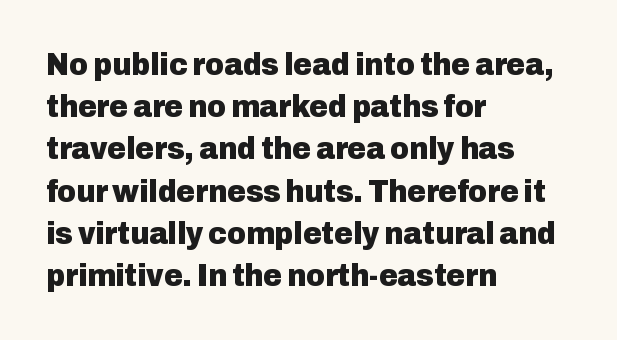
{"serif": "no", "italic": "no", "bold": "yes", "weight": "heavy", "width": "normal", "stroke_contrast": "low", "x_height": "medium", "monospaced": "no", "underline": "no", "align": "left", "line_spacing": "normal", "line_spacing_ratio": 1.32, "letter_spacing": "normal", "letter_spacing_em": 0.0, "glyph_px": 32}
